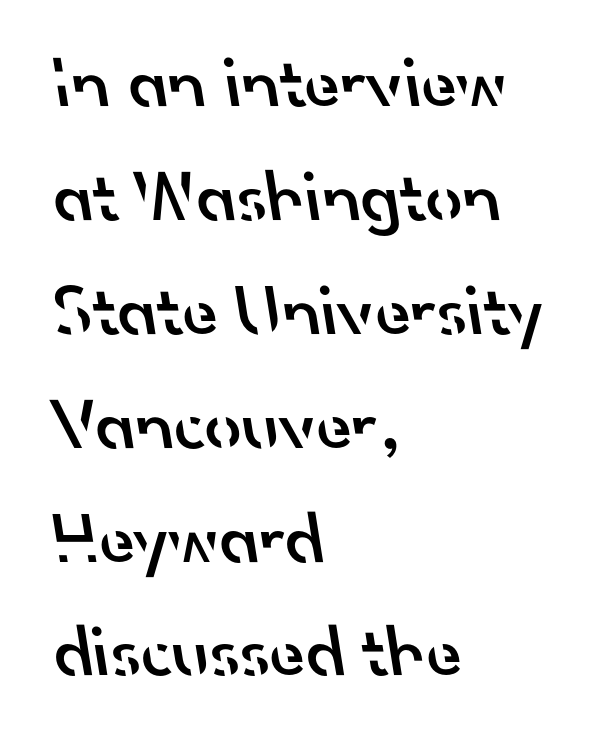
Only glyphs here, with clear space below each row. The block of text has a typical density, with ordinary space between rows. This rendering leaves character spacing at its baseline value. The text block is weighted toward the left margin, trailing off unevenly rightward. A fair bit of extra ink — the face is semibold, not bold.
